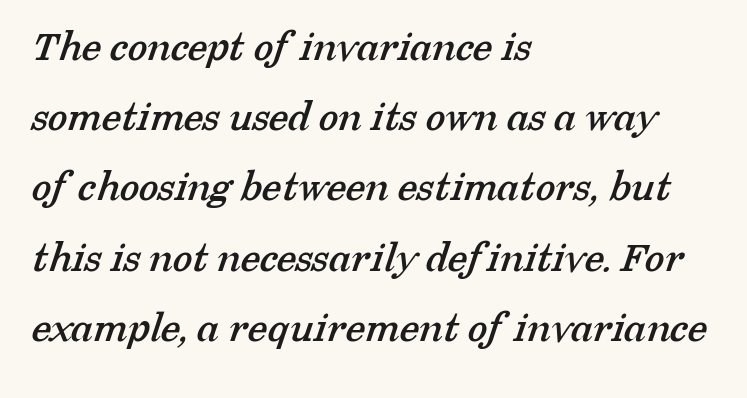
{"serif": "yes", "width": "normal", "stroke_contrast": "low", "x_height": "medium", "monospaced": "no", "underline": "no", "align": "left", "line_spacing": "normal", "line_spacing_ratio": 1.56, "letter_spacing": "normal", "letter_spacing_em": 0.0, "glyph_px": 45}
